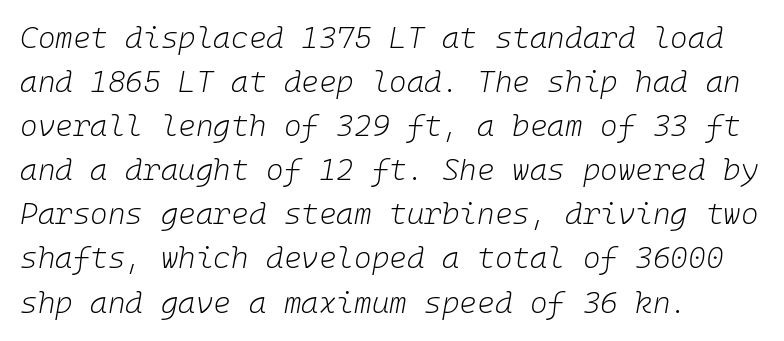
Descender tails drop into unmarked territory. Observe the ordinary spacing: letters are neighbours, not strangers. The text block is weighted toward the left margin, trailing off unevenly rightward. These glyphs show unthickened strokes, regular width or finer. When letters slant like this, we call the style italic. Each new line begins a customary step beneath the previous one.
